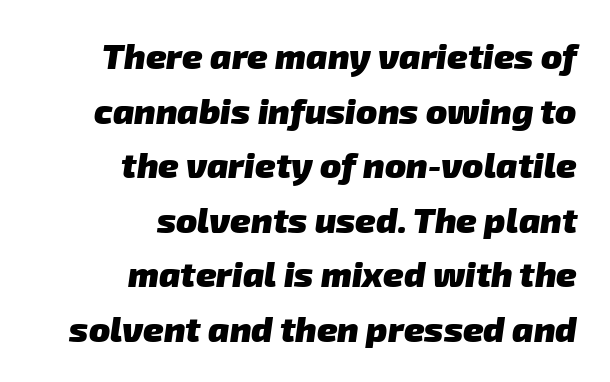
A normal amount of white space separates one row of letters from the next. The line texture is even and compact thanks to regular tracking. These lines are set flush right with a ragged left edge. Look at the bottom of the vertical strokes: they stop flat, with no serifs.
